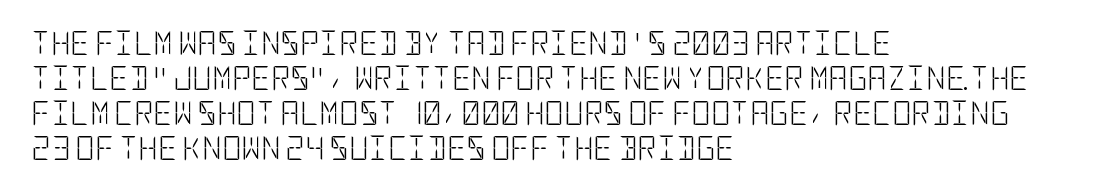
Q: Is the text bold? A: No.
Q: Is the text italic (slanted)? A: No, it is upright.
Q: Is the text underlined? A: No.
Q: How is the paragraph aligned? A: Left-aligned.
Q: Is the spacing between letters normal or unusually wide? A: Normal.
Q: Is the spacing between lines tight, normal or loose? A: Normal.
